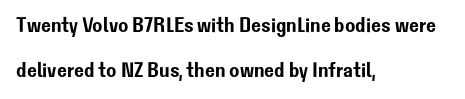
The image shows 21 px text type, upright; set left-aligned, loose line spacing (2.13x), normal letter spacing, not underlined.
